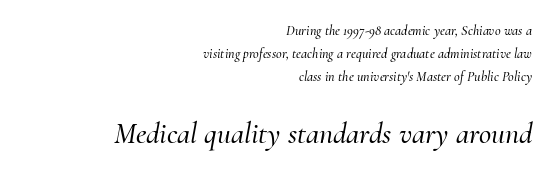
{"serif": "yes", "italic": "yes", "lean": "right", "slant_degrees": 10, "width": "normal", "stroke_contrast": "medium", "x_height": "small", "monospaced": "no", "underline": "no", "align": "right", "line_spacing": "normal", "line_spacing_ratio": 1.64, "letter_spacing": "normal", "letter_spacing_em": 0.0, "larger_block": "second", "size_ratio": 2.14, "glyph_px": 30}
